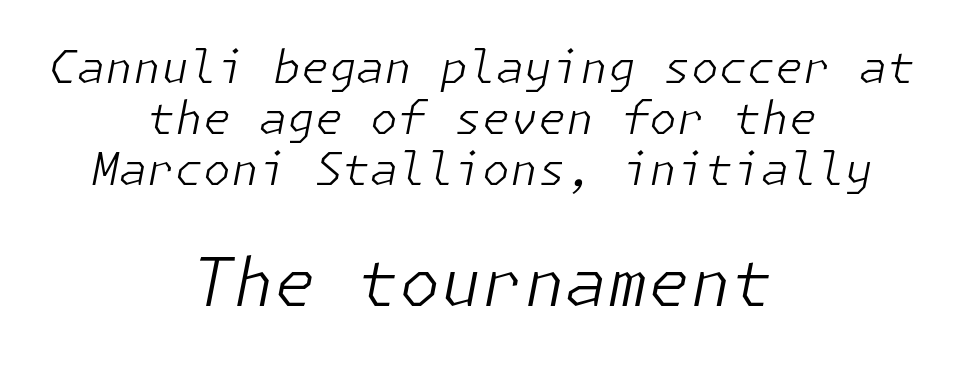
Q: Is the text bold? A: No.
Q: Is the text italic (slanted)? A: Yes, it leans right by about 11 degrees.
Q: Is the text underlined? A: No.
Q: How is the paragraph aligned? A: Centered.
Q: Is the spacing between letters normal or unusually wide? A: Normal.
Q: Is the spacing between lines tight, normal or loose? A: Tight.
Q: Which block of text is set in a larger size, the first (top) or the second (bottom)? A: The second (bottom) one.
Q: Width (condensed, normal, or wide)? A: Normal.
Q: Stroke contrast? A: Low.
Q: x-height? A: Medium.
